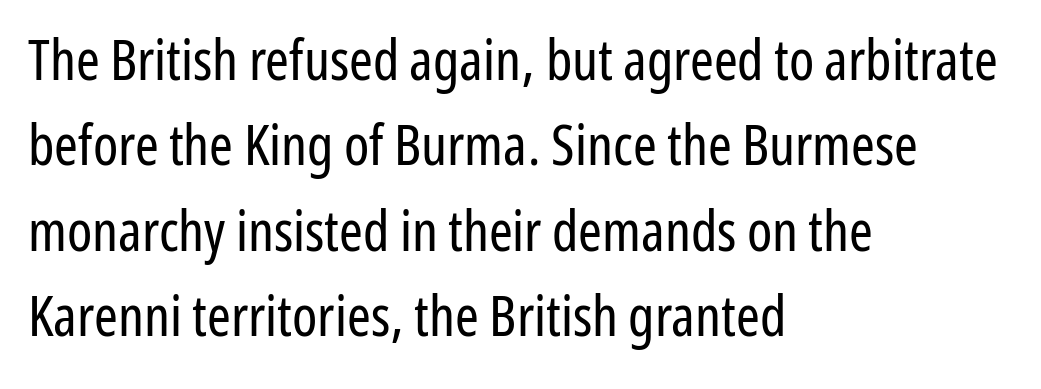
Check the space under the baseline: it is left empty. Letter spacing: default. This sample uses an upright cut, with every glyph sitting square on the baseline. Teacher's note: observe the even left margin — that is flush-left alignment. This rendering employs a face without finishing strokes, i.e., a sans-serif.
